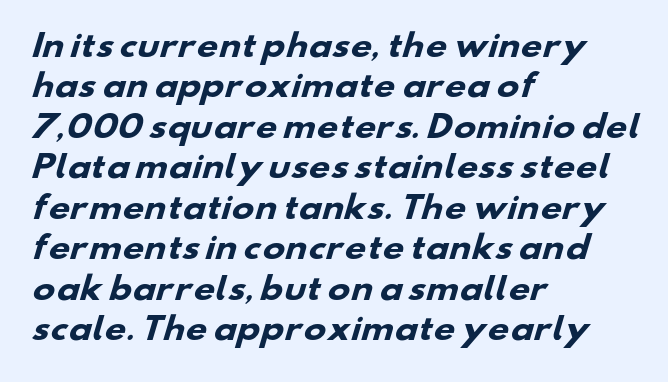
The image shows 30 px heavy, wide sans-serif type; set left-aligned, normal line spacing (1.35x), normal letter spacing, not underlined; low stroke contrast and a small x-height.
